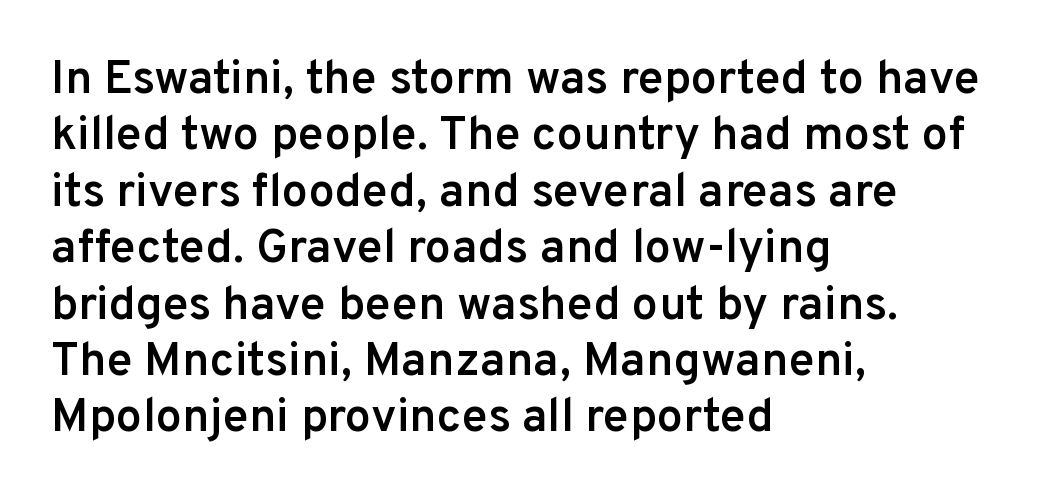
{"serif": "no", "italic": "no", "bold": "semi", "weight": "semibold", "width": "normal", "stroke_contrast": "low", "x_height": "medium", "monospaced": "no", "underline": "no", "align": "left", "line_spacing_ratio": 1.2, "letter_spacing": "normal", "letter_spacing_em": 0.0, "glyph_px": 47}
